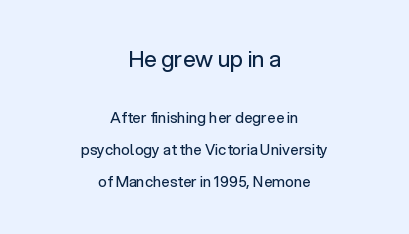
This sample trades compactness for vertical openness between lines. Letter spacing: default. Style check: upright. The glyphs are unaccompanied by any horizontal stroke below them.
